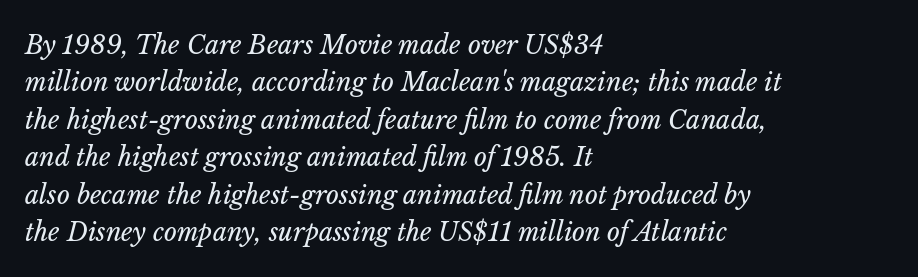
The image shows 25 px text type, italic (leaning right); set left-aligned, normal line spacing (1.5x), normal letter spacing, not underlined.
